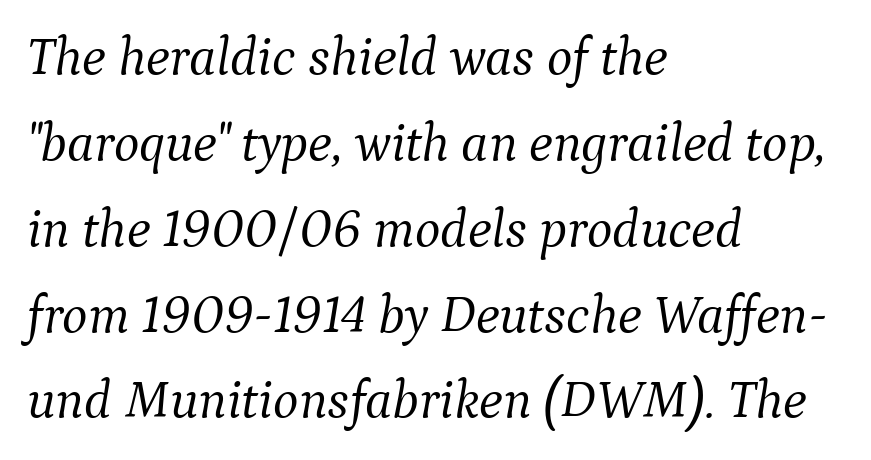
The image shows 54 px light serif type, italic (leaning right); set left-aligned, normal line spacing (1.59x), normal letter spacing, not underlined; medium stroke contrast and a medium x-height.
